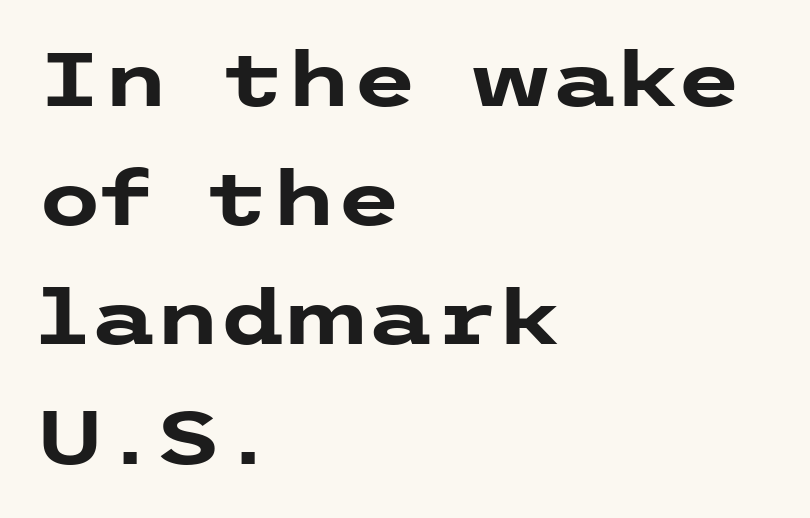
{"serif": "no", "italic": "no", "bold": "yes", "weight": "heavy", "width": "wide", "stroke_contrast": "low", "x_height": "medium", "underline": "no", "align": "left", "line_spacing": "normal", "line_spacing_ratio": 1.59, "letter_spacing": "normal", "letter_spacing_em": 0.0, "glyph_px": 75}
